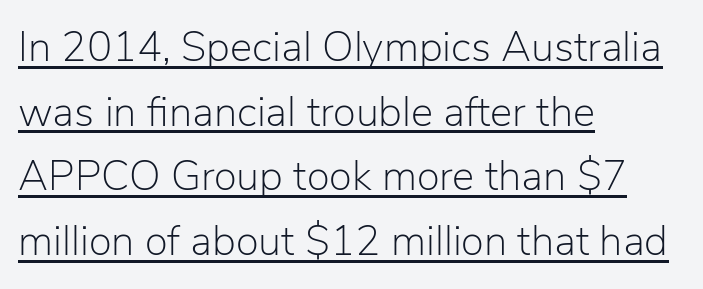
Q: Is the text bold? A: No.
Q: Is the text italic (slanted)? A: No, it is upright.
Q: Is the typeface a serif or a sans-serif typeface? A: Sans-serif.
Q: Is the text underlined? A: Yes.
Q: How is the paragraph aligned? A: Left-aligned.
Q: Is the spacing between letters normal or unusually wide? A: Normal.
Q: Is the spacing between lines tight, normal or loose? A: Normal.
Q: Width (condensed, normal, or wide)? A: Normal.
Q: Stroke contrast? A: Low.
Q: x-height? A: Medium.
Q: Monospaced? A: No.
